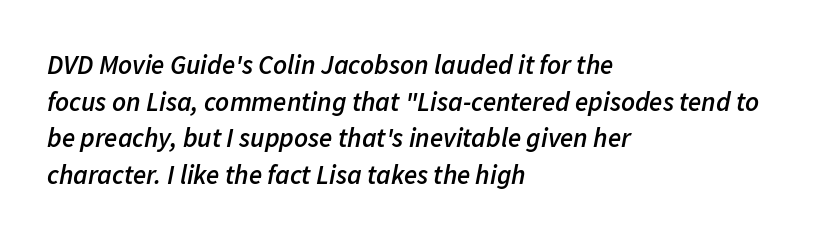
{"italic": "yes", "lean": "right", "slant_degrees": 11, "bold": "semi", "underline": "no", "align": "left", "line_spacing": "normal", "line_spacing_ratio": 1.36, "letter_spacing": "normal", "letter_spacing_em": 0.0, "glyph_px": 27}
